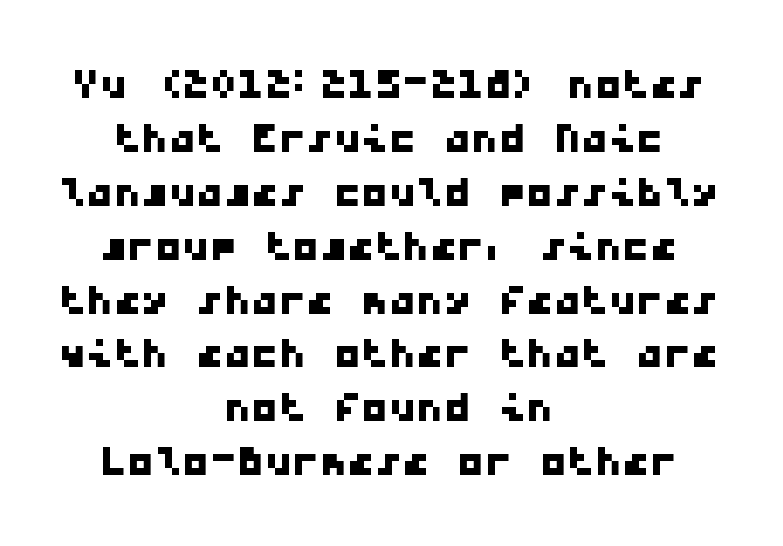
The image shows 55 px wide sans-serif type, monospaced; set centered, tight line spacing (0.98x), normal letter spacing, not underlined; low stroke contrast and a medium x-height.
